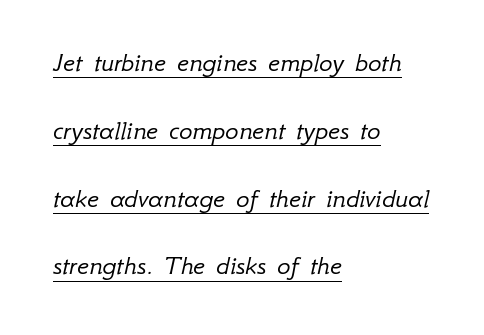
The image shows 28 px light type, italic (leaning right); set left-aligned, loose line spacing (2.42x), normal letter spacing, underlined; low stroke contrast and a small x-height.
